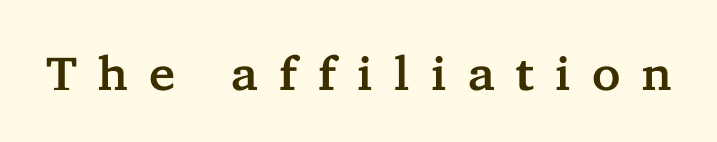
The image shows 48 px serif type, upright; set unusually wide letter spacing (+0.44 em), not underlined; low stroke contrast and a medium x-height.
